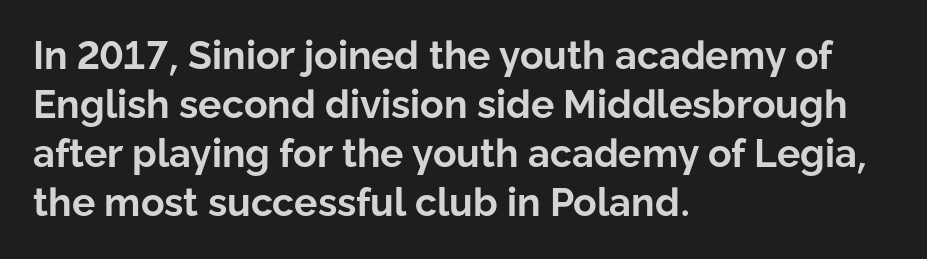
The image shows 39 px bold sans-serif type, upright; set left-aligned, normal line spacing (1.26x), normal letter spacing, not underlined; low stroke contrast and a medium x-height.
